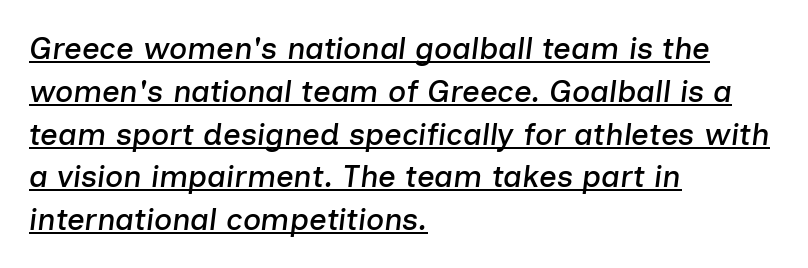
Q: Is the text italic (slanted)? A: Yes, it leans right by about 7 degrees.
Q: Is the text underlined? A: Yes.
Q: How is the paragraph aligned? A: Left-aligned.
Q: Is the spacing between letters normal or unusually wide? A: Normal.
Q: Is the spacing between lines tight, normal or loose? A: Normal.
Q: Width (condensed, normal, or wide)? A: Normal.
Q: Stroke contrast? A: Low.
Q: x-height? A: Medium.
Q: Monospaced? A: No.
